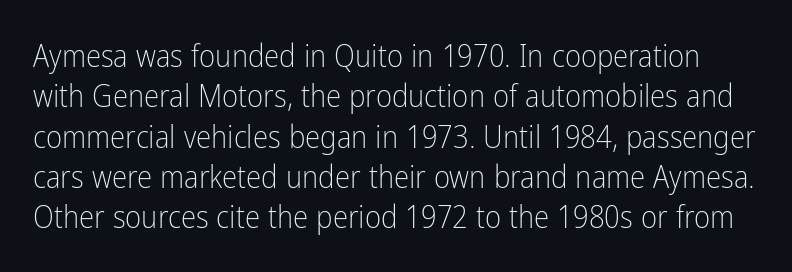
The image shows 31 px light, condensed sans-serif type, upright; set normal line spacing (1.3x), normal letter spacing, not underlined; low stroke contrast and a medium x-height.
